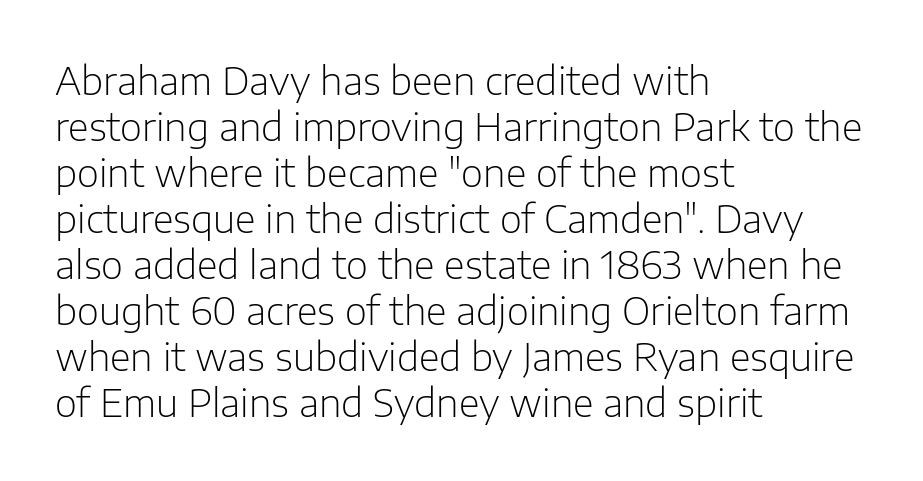
Spacing between characters is what you'd get straight out of the box. A typesetter would label this face a sans. Is this a fixed-width face? No — the glyphs have proportional, varying widths. Nothing heavy about these letters — not bold at all.
